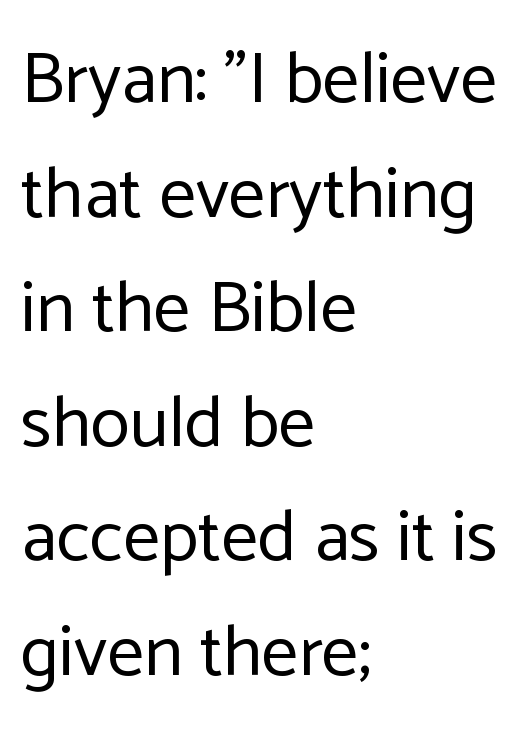
The image shows 73 px regular-weight sans-serif type, upright; set left-aligned, normal line spacing (1.57x), normal letter spacing, not underlined; low stroke contrast and a medium x-height.
